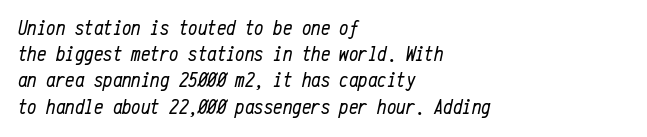
Q: Is the text bold? A: No.
Q: Is the text italic (slanted)? A: Yes, it leans right by about 12 degrees.
Q: Is the text underlined? A: No.
Q: How is the paragraph aligned? A: Left-aligned.
Q: Is the spacing between letters normal or unusually wide? A: Normal.
Q: Is the spacing between lines tight, normal or loose? A: Normal.
